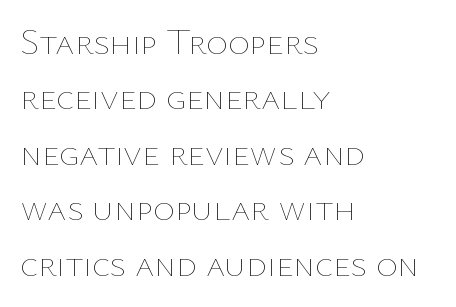
The image shows 37 px thin type, upright; set left-aligned, normal line spacing (1.5x), normal letter spacing, not underlined; low stroke contrast and a medium x-height.
